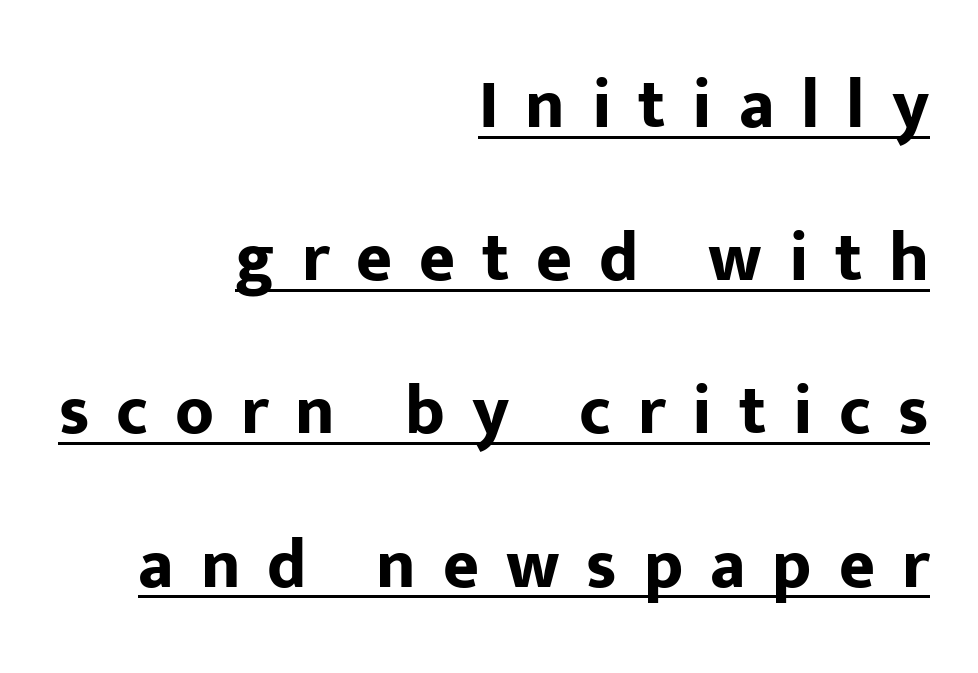
The text was rendered using a sans face with plain stroke endings. The typography opts for an upright posture over an oblique one. Looks like someone drew a line under every word here. You could not count columns in this text — the font is proportionally spaced. The paragraph has a hard right edge and a soft left edge.
